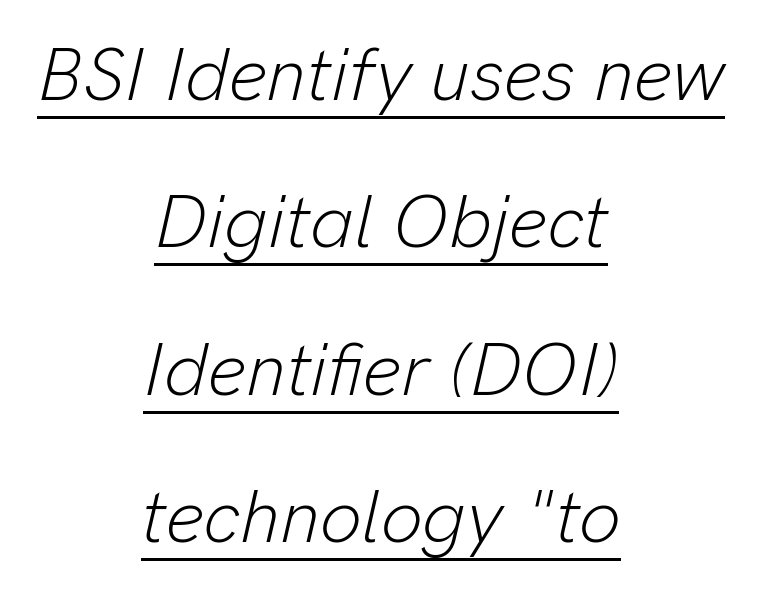
What stands out about the letter spacing? Nothing — it is the standard amount. Note the varied advance widths — an 'i' is clearly narrower than an 'm'. Is this a heavy cut? Hardly; it is regular or lighter. These lines are centered, leaving both edges ragged. The lettering is marked with a stroke running underneath it.
